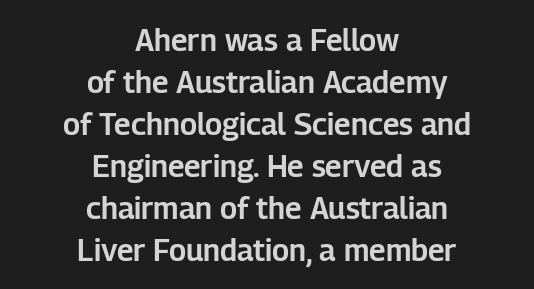
Q: Is the text italic (slanted)? A: No, it is upright.
Q: Is the typeface a serif or a sans-serif typeface? A: Sans-serif.
Q: Is the text underlined? A: No.
Q: How is the paragraph aligned? A: Centered.
Q: Is the spacing between letters normal or unusually wide? A: Normal.
Q: Is the spacing between lines tight, normal or loose? A: Normal.
Q: Width (condensed, normal, or wide)? A: Normal.
Q: Stroke contrast? A: Low.
Q: x-height? A: Medium.
Q: Monospaced? A: No.
